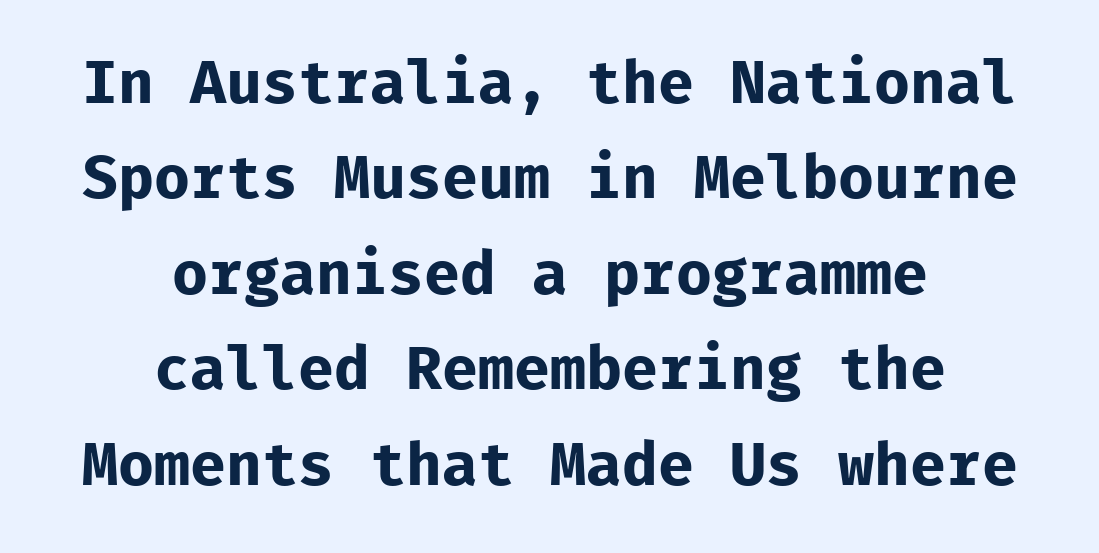
Short and long lines alike share a common midpoint. Fixed-width glyphs throughout — classic coding-font behaviour. Compared with typical body copy, the letter spacing here is the same. Caption: bold face, heavy strokes. The vertical gap from one line to the next is medium.
